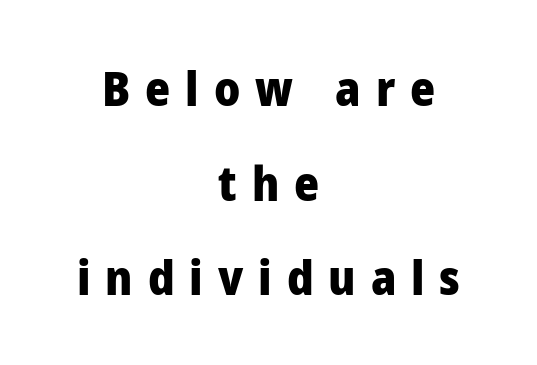
Style check: upright. Underline: absent. Reading down the column, the eye jumps a long way to each next line. The typeface chosen for these lines omits serifs. The letterforms stand isolated, each surrounded by extra space. Students, this is bold: see how much ink each stroke carries.
